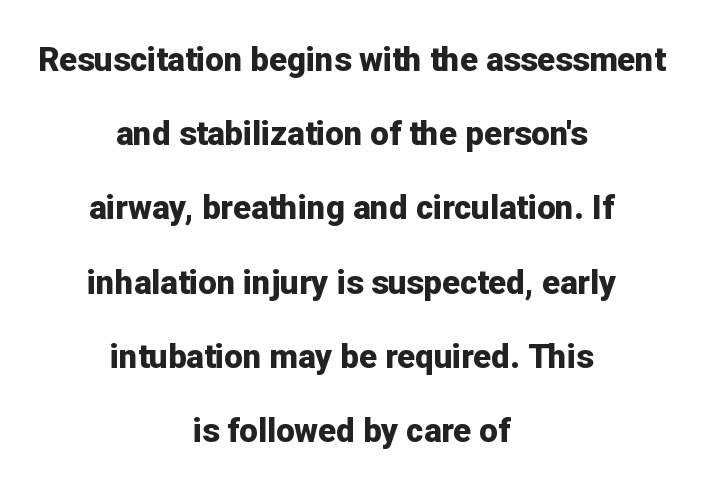
A bare baseline throughout the passage. Note the varied advance widths — an 'i' is clearly narrower than an 'm'. This sample trades compactness for vertical openness between lines. The letters sit at their default tracking, neither squeezed nor spread. A typesetter would label this face a sans. The rendering positions every line midway between the sides.
